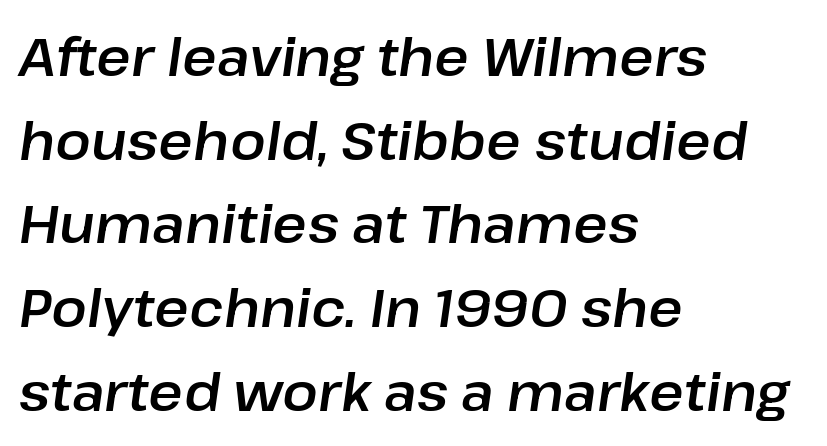
{"italic": "yes", "lean": "right", "slant_degrees": 8, "width": "normal", "stroke_contrast": "low", "x_height": "medium", "monospaced": "no", "underline": "no", "align": "left", "line_spacing": "normal", "line_spacing_ratio": 1.58, "letter_spacing": "normal", "letter_spacing_em": 0.0, "glyph_px": 53}
